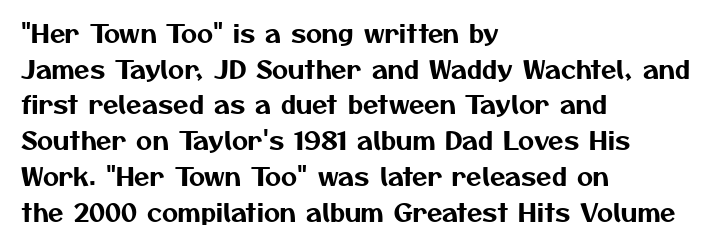
The image shows 25 px text type; set left-aligned, normal line spacing (1.43x), normal letter spacing, not underlined.
